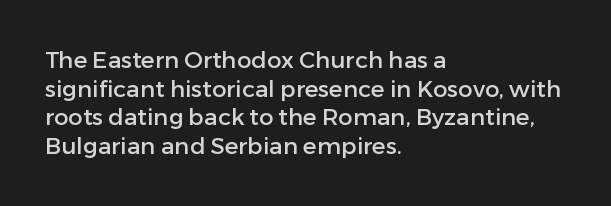
The image shows 23 px text type, upright; set left-aligned, normal line spacing (1.25x), normal letter spacing, not underlined.
